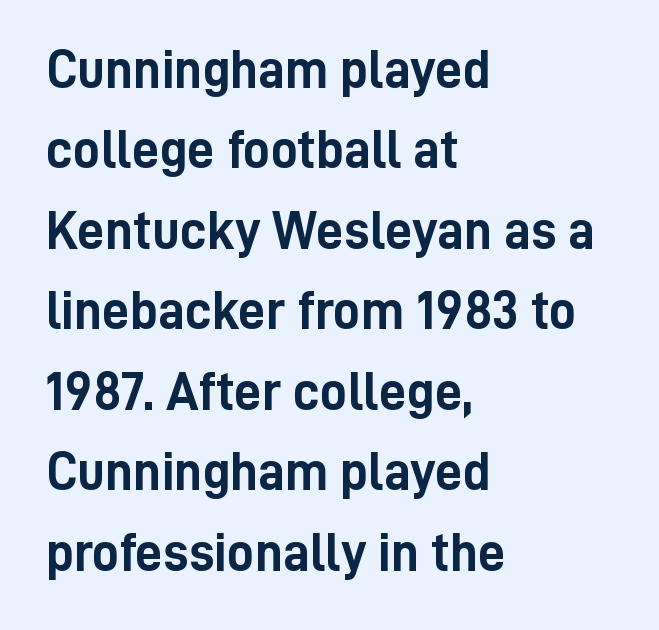
{"serif": "no", "italic": "no", "bold": "yes", "weight": "semibold", "width": "condensed", "stroke_contrast": "low", "x_height": "medium", "monospaced": "no", "underline": "no", "align": "left", "line_spacing": "normal", "line_spacing_ratio": 1.49, "letter_spacing": "normal", "letter_spacing_em": 0.0, "glyph_px": 54}
